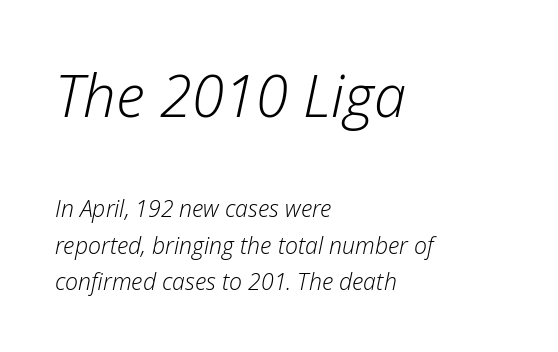
Italic: yes, the glyphs are oblique. Casual observation: everything's shoved over to the left. This layout puts the oversized block above and the modest block below. The cut favours lightness, reaching ordinary text weight at its darkest.
